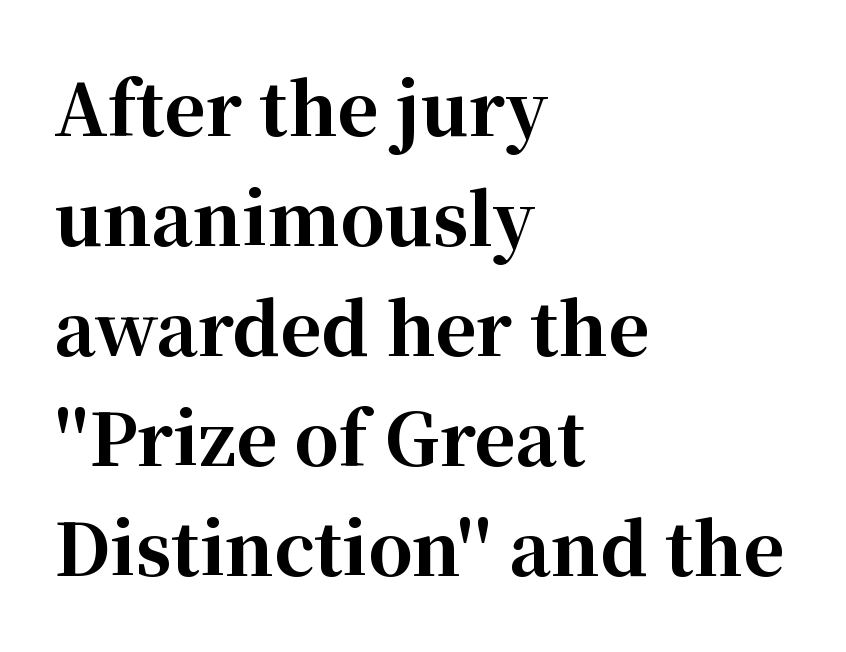
{"serif": "yes", "italic": "no", "bold": "yes", "weight": "bold", "width": "normal", "stroke_contrast": "high", "x_height": "medium", "monospaced": "no", "underline": "no", "align": "left", "line_spacing": "normal", "line_spacing_ratio": 1.55, "letter_spacing": "normal", "letter_spacing_em": 0.0, "glyph_px": 71}
